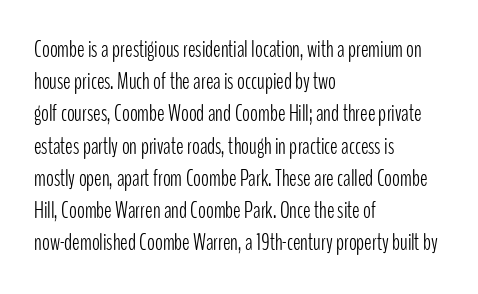
Regarding leading, the lines here are spaced in the standard way. The setting favours the left margin, as ordinary paragraphs usually do. The typeface has the unassuming heft of standard copy or less. The tracking reads as untouched default to a designer's eye. Type without underlining. Vertical strokes here are truly vertical.
